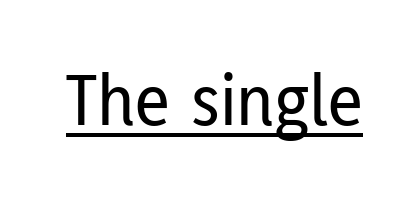
{"serif": "no", "italic": "no", "width": "condensed", "stroke_contrast": "low", "x_height": "medium", "monospaced": "no", "underline": "yes", "letter_spacing": "normal", "letter_spacing_em": 0.0, "glyph_px": 76}
